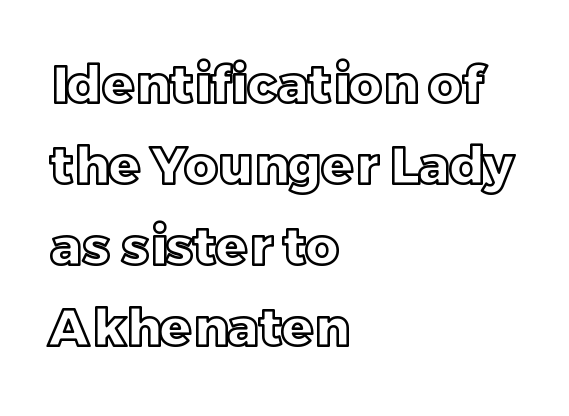
This rendering leaves character spacing at its baseline value. The passage shown is typed in a proportional face where columns would drift. Descenders are the only things crossing below the line. The paragraph shown leans on its left margin. Italic? Not at all — the glyphs are vertical. Compared with typical paragraphs, the rows here are spaced about the same.
